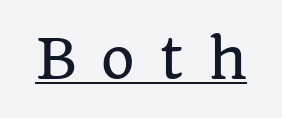
{"serif": "yes", "italic": "no", "width": "normal", "stroke_contrast": "low", "x_height": "large", "monospaced": "no", "underline": "yes", "letter_spacing": "wide", "letter_spacing_em": 0.46, "glyph_px": 54}
